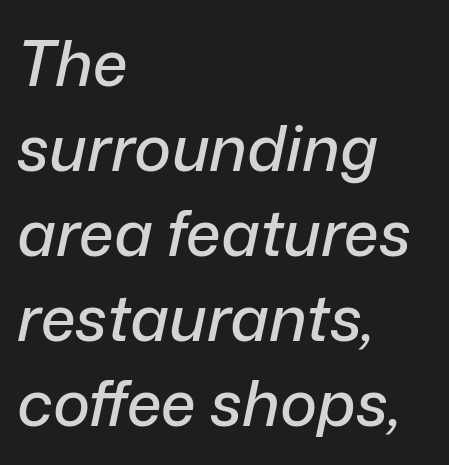
The image shows 63 px text type, italic (leaning right); set left-aligned, normal line spacing (1.35x), normal letter spacing, not underlined; low stroke contrast and a medium x-height.
